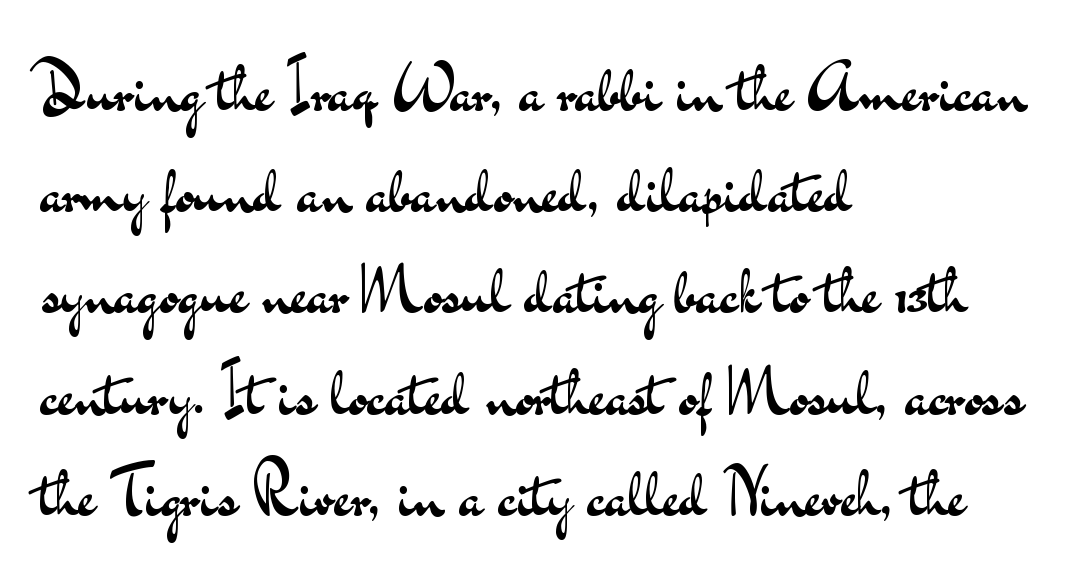
{"serif": "no", "bold": "no", "weight": "regular", "width": "wide", "stroke_contrast": "medium", "x_height": "small", "monospaced": "no", "underline": "no", "align": "left", "line_spacing": "normal", "line_spacing_ratio": 1.51, "letter_spacing": "normal", "letter_spacing_em": 0.0, "glyph_px": 67}
